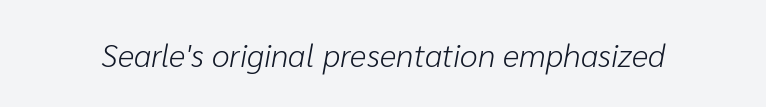
Does the lettering tilt? It does — this is italic. Descenders hang freely into open space. Each stroke keeps to a modest, everyday thickness or less. Look at the tracking — it's just the regular setting, nothing added.
